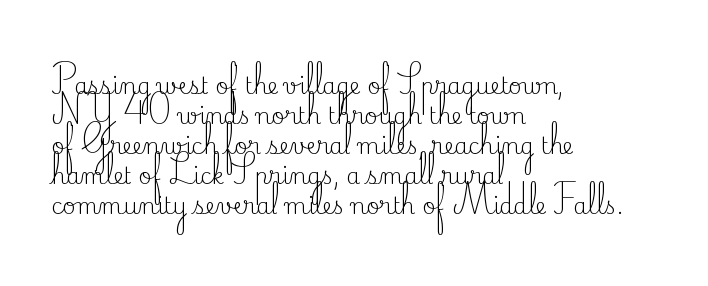
Q: Is the text bold? A: No.
Q: Is the text italic (slanted)? A: No, it is upright.
Q: Is the text underlined? A: No.
Q: How is the paragraph aligned? A: Left-aligned.
Q: Is the spacing between letters normal or unusually wide? A: Normal.
Q: Is the spacing between lines tight, normal or loose? A: Normal.
